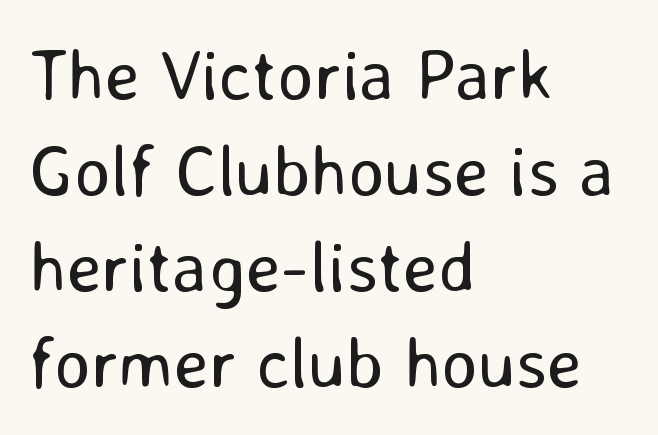
{"serif": "no", "italic": "no", "bold": "no", "weight": "regular", "width": "normal", "stroke_contrast": "low", "x_height": "medium", "monospaced": "no", "underline": "no", "align": "left", "line_spacing": "normal", "line_spacing_ratio": 1.35, "letter_spacing": "normal", "letter_spacing_em": 0.0, "glyph_px": 71}
